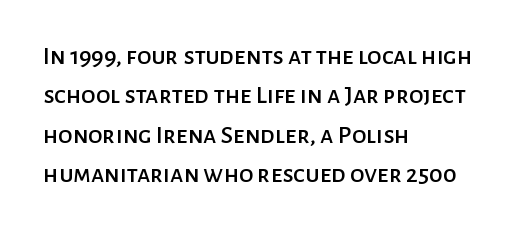
{"italic": "no", "underline": "no", "align": "left", "line_spacing": "normal", "line_spacing_ratio": 1.51, "letter_spacing": "normal", "letter_spacing_em": 0.0, "glyph_px": 26}
